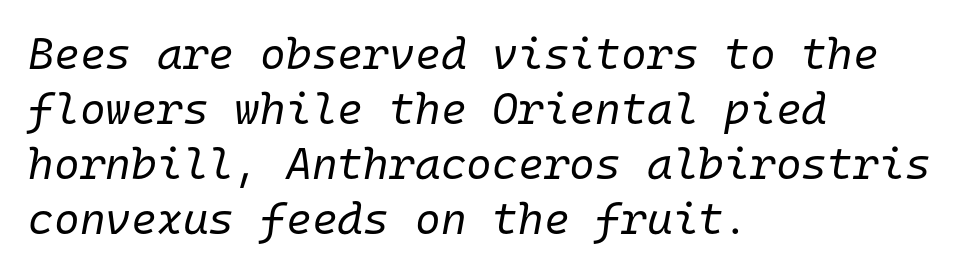
The typesetter chose a ragged-right arrangement here. Lines of text with bare space underneath. Standard letterfit; no display-style spreading of the glyphs. Heaviness? Minimal to ordinary, like unemphasized prose. Rendered with sloped, italic letterforms. Think of a typewriter: that constant character pitch is what you see here.
